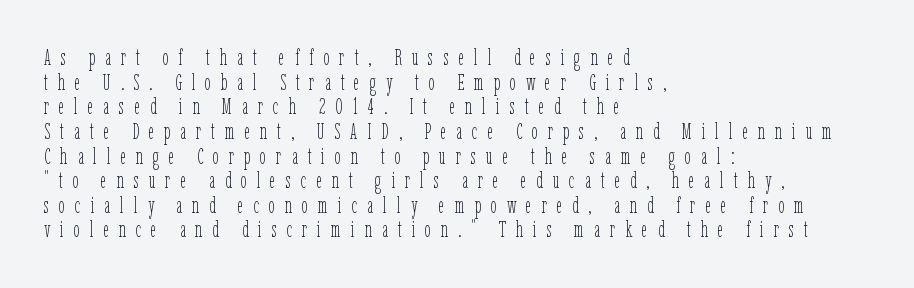
Q: Is the text bold? A: No.
Q: Is the text italic (slanted)? A: No, it is upright.
Q: Is the text underlined? A: No.
Q: How is the paragraph aligned? A: Left-aligned.
Q: Is the spacing between letters normal or unusually wide? A: Unusually wide.
Q: Is the spacing between lines tight, normal or loose? A: Tight.
